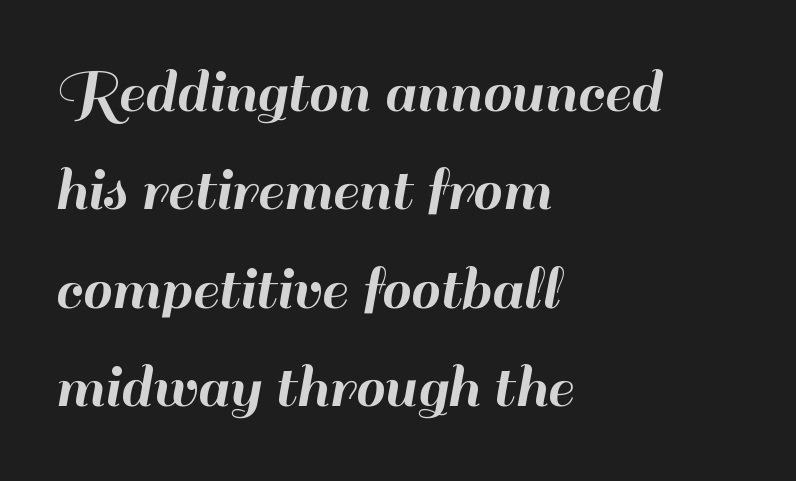
These lines stack with their left ends in a neat column. Descenders hang freely into open space. The face used here is proportionally spaced, like ordinary book or web type.
